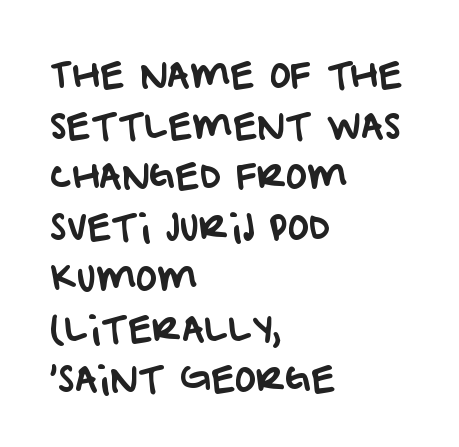
Q: Is the typeface a serif or a sans-serif typeface? A: Sans-serif.
Q: Is the text underlined? A: No.
Q: How is the paragraph aligned? A: Left-aligned.
Q: Is the spacing between letters normal or unusually wide? A: Normal.
Q: Is the spacing between lines tight, normal or loose? A: Normal.
Q: Width (condensed, normal, or wide)? A: Normal.
Q: Stroke contrast? A: Low.
Q: x-height? A: Large.
Q: Monospaced? A: No.
